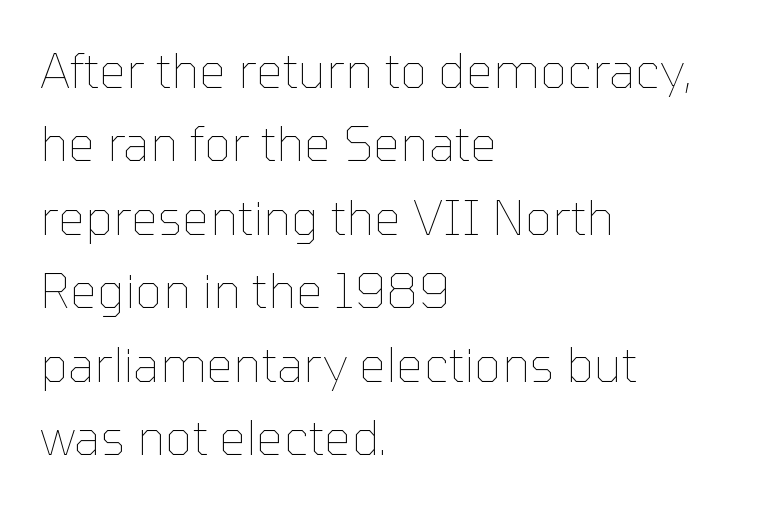
Q: Is the text bold? A: No.
Q: Is the text italic (slanted)? A: No, it is upright.
Q: Is the text underlined? A: No.
Q: How is the paragraph aligned? A: Left-aligned.
Q: Is the spacing between letters normal or unusually wide? A: Normal.
Q: Is the spacing between lines tight, normal or loose? A: Normal.
Q: Width (condensed, normal, or wide)? A: Normal.
Q: Stroke contrast? A: Low.
Q: x-height? A: Medium.
Q: Monospaced? A: No.
